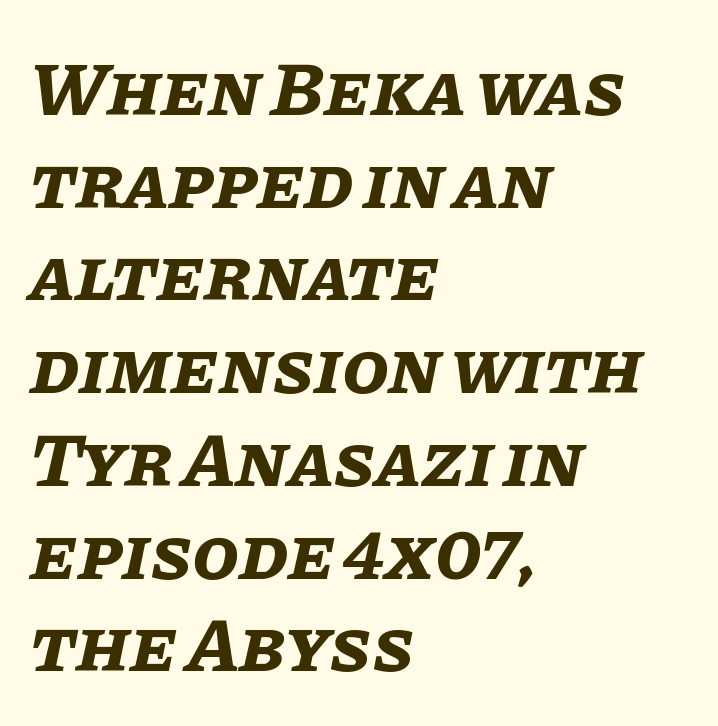
Q: Is the text bold? A: Yes.
Q: Is the text italic (slanted)? A: Yes, it leans right by about 11 degrees.
Q: Is the text underlined? A: No.
Q: How is the paragraph aligned? A: Left-aligned.
Q: Is the spacing between letters normal or unusually wide? A: Normal.
Q: Width (condensed, normal, or wide)? A: Normal.
Q: Stroke contrast? A: Low.
Q: x-height? A: Large.
Q: Monospaced? A: No.
